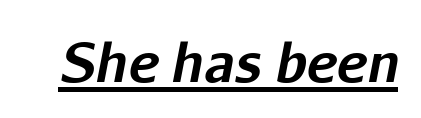
{"italic": "yes", "lean": "right", "slant_degrees": 11, "bold": "yes", "weight": "bold", "width": "normal", "stroke_contrast": "low", "x_height": "medium", "monospaced": "no", "underline": "yes", "letter_spacing": "normal", "letter_spacing_em": 0.0, "glyph_px": 52}
